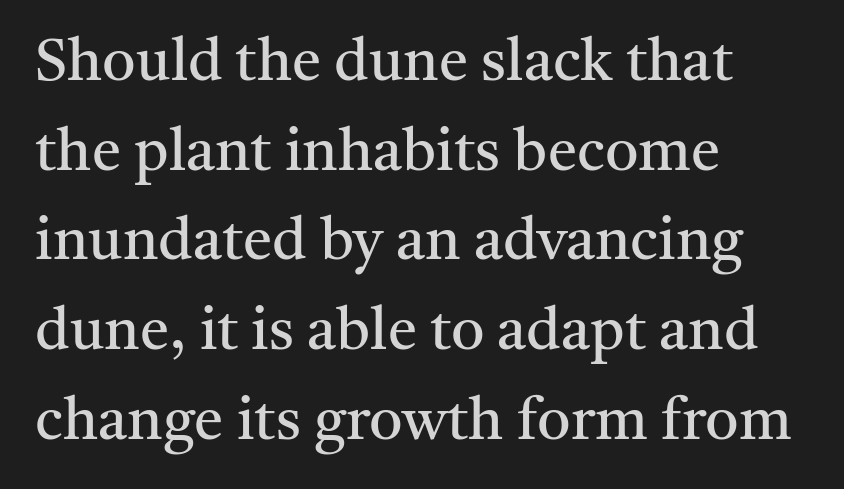
In terms of posture, this sample is upright. Regarding serifs, this sample has them. Observe the ordinary spacing: letters are neighbours, not strangers. Think of a printed novel: that variable character pitch is what you see here. Words float on clear page, feet unadorned. Each line starts at the same left margin while the right side varies.
